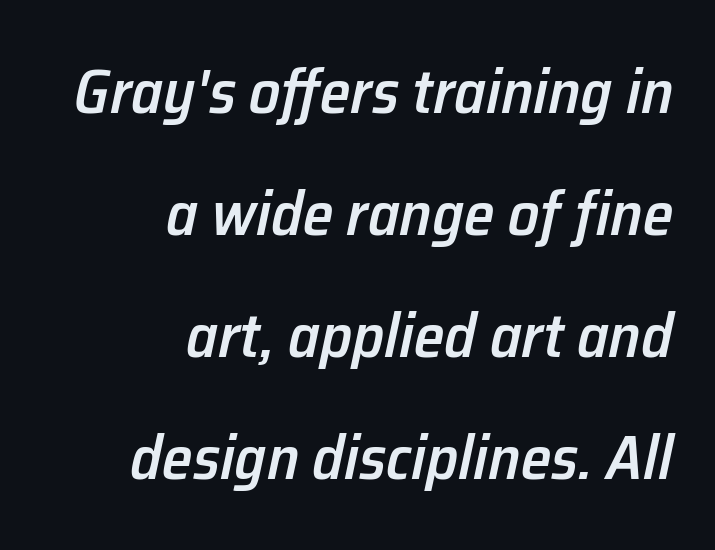
{"italic": "yes", "lean": "right", "slant_degrees": 12, "bold": "semi", "weight": "semibold", "width": "normal", "stroke_contrast": "low", "x_height": "medium", "monospaced": "no", "underline": "no", "align": "right", "line_spacing": "loose", "line_spacing_ratio": 1.97, "letter_spacing": "normal", "letter_spacing_em": 0.0, "glyph_px": 62}
